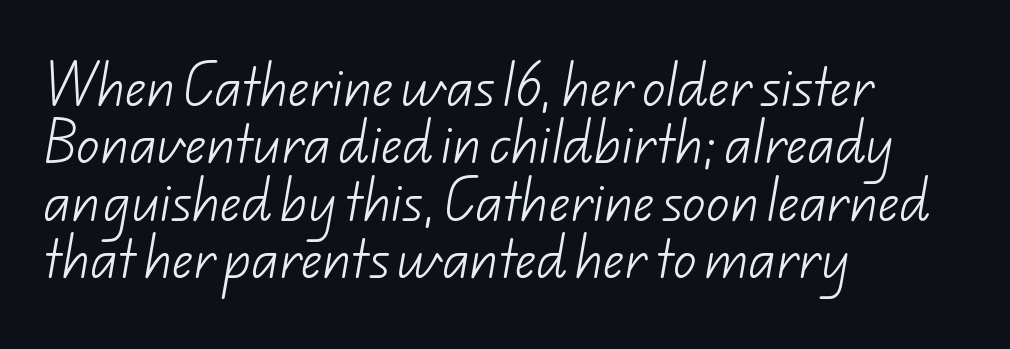
The image shows 46 px light sans-serif type; set left-aligned, normal line spacing (1.25x), normal letter spacing, not underlined; low stroke contrast and a small x-height.
